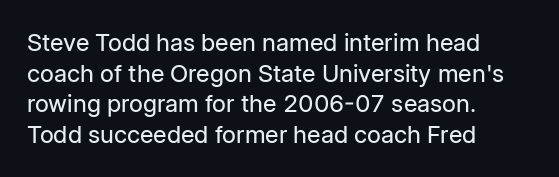
Q: Is the text bold? A: No.
Q: Is the text italic (slanted)? A: No, it is upright.
Q: Is the text underlined? A: No.
Q: How is the paragraph aligned? A: Left-aligned.
Q: Is the spacing between letters normal or unusually wide? A: Normal.
Q: Is the spacing between lines tight, normal or loose? A: Normal.
